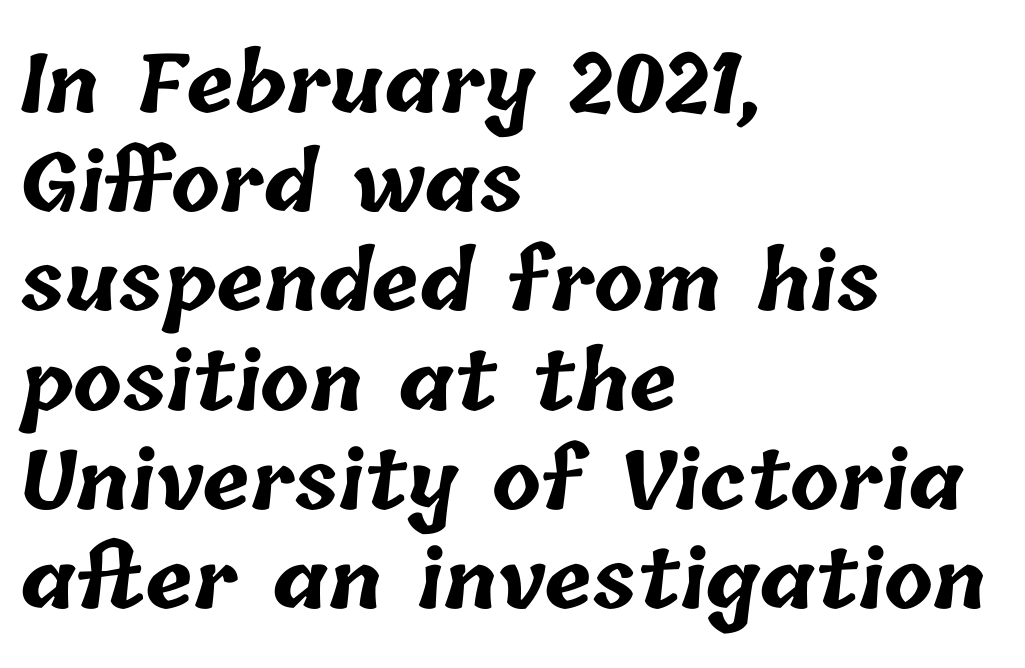
Every row of glyphs begins at an identical x-position on the left. Nobody drew a line under any word here. Characters follow at the spacing the type designer built in. Spacing verdict: proportional, widths tailored to each character. Does the weight exceed regular? Yes, all the way to bold.
